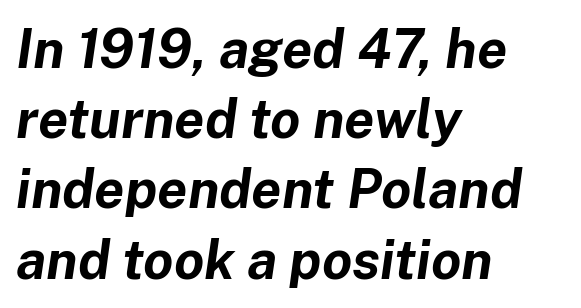
The font is running at its bold setting. Tracking here is standard; glyphs follow each other at the usual distance. The glyphs look as if they've been sheared to an angle. The foot of each line stays bare and open.
